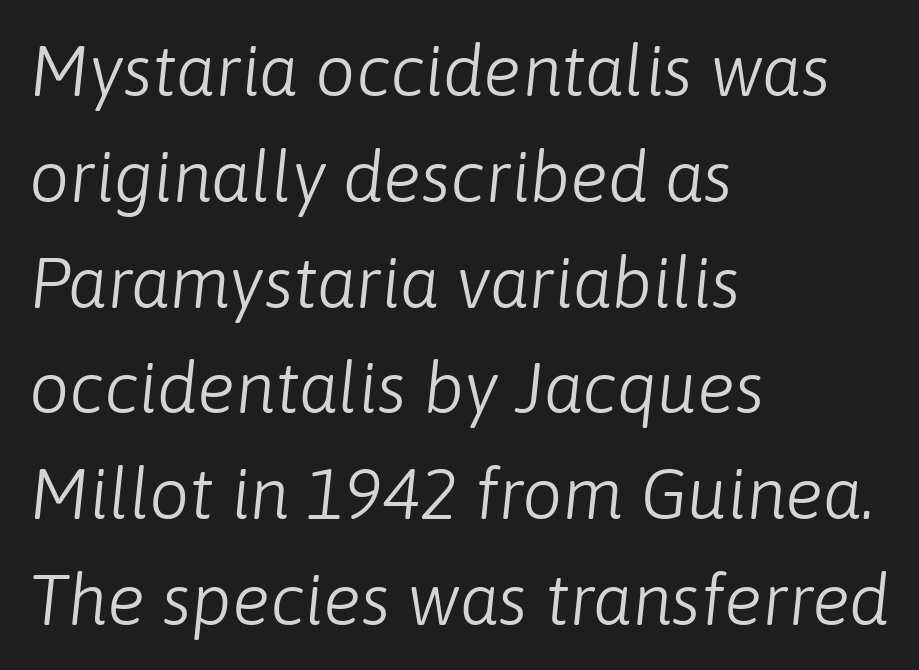
{"italic": "yes", "lean": "right", "slant_degrees": 6, "bold": "no", "weight": "light", "width": "normal", "stroke_contrast": "low", "x_height": "medium", "monospaced": "no", "underline": "no", "align": "left", "line_spacing": "normal", "line_spacing_ratio": 1.49, "letter_spacing": "normal", "letter_spacing_em": 0.0, "glyph_px": 71}
